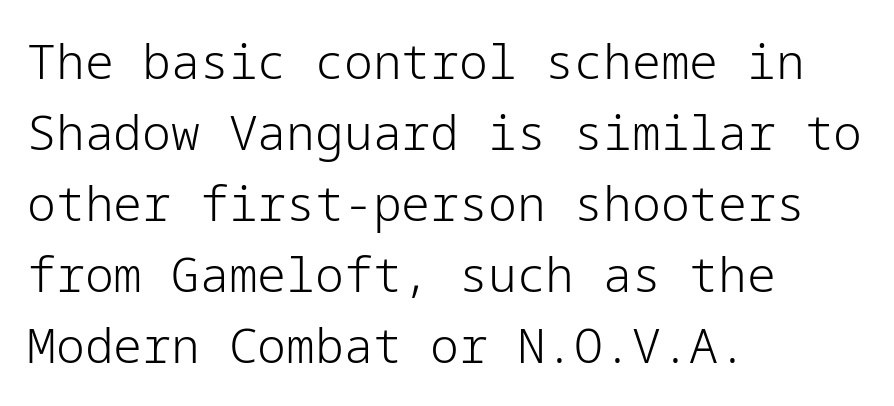
The image shows 48 px light sans-serif type, upright; set left-aligned, normal line spacing (1.48x), normal letter spacing, not underlined; low stroke contrast and a medium x-height.
